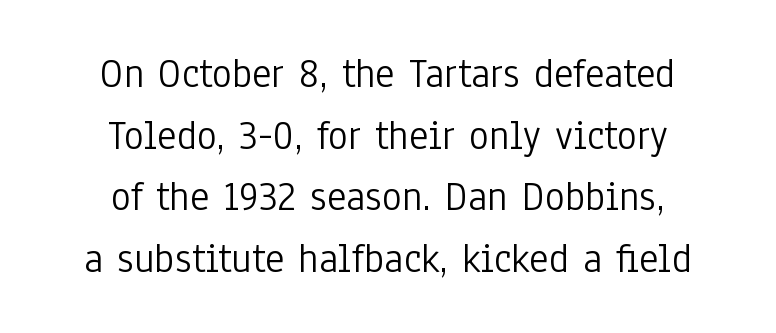
{"serif": "no", "italic": "no", "bold": "no", "weight": "light", "width": "condensed", "stroke_contrast": "low", "x_height": "medium", "monospaced": "no", "underline": "no", "align": "center", "line_spacing": "normal", "line_spacing_ratio": 1.47, "letter_spacing": "normal", "letter_spacing_em": 0.0, "glyph_px": 42}
